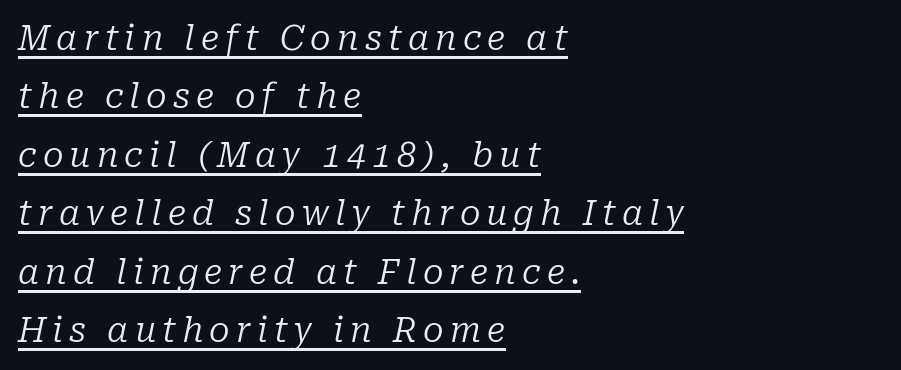
{"serif": "yes", "italic": "yes", "lean": "right", "slant_degrees": 10, "bold": "no", "weight": "regular", "width": "normal", "stroke_contrast": "low", "x_height": "medium", "monospaced": "no", "underline": "yes", "align": "left", "line_spacing_ratio": 1.72, "glyph_px": 34}
